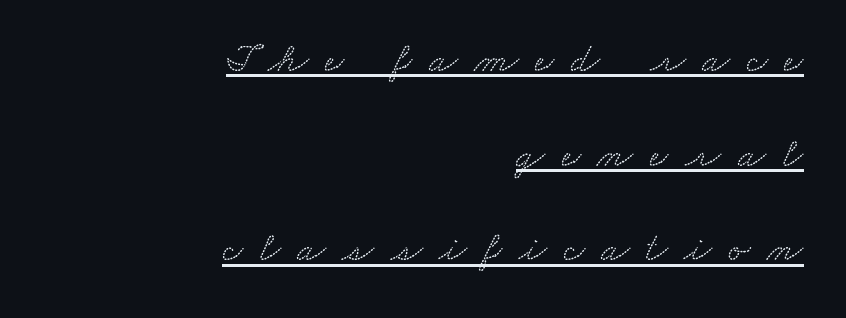
The image shows 41 px wide type; set right-aligned, loose line spacing (2.31x), unusually wide letter spacing (+0.41 em), underlined; low stroke contrast and a small x-height.
